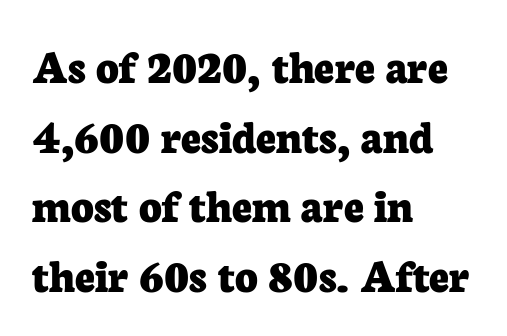
{"serif": "yes", "italic": "no", "bold": "yes", "weight": "bold", "width": "normal", "stroke_contrast": "low", "x_height": "medium", "monospaced": "no", "underline": "no", "align": "left", "line_spacing": "normal", "line_spacing_ratio": 1.42, "letter_spacing": "normal", "letter_spacing_em": 0.0, "glyph_px": 49}
